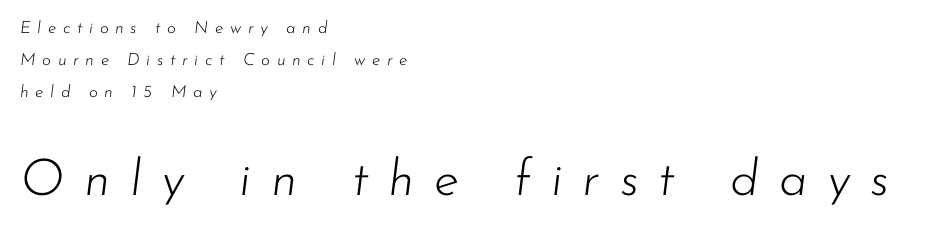
Spacing verdict: proportional, widths tailored to each character. Think standard paragraph weight, or any step lighter than that. Size hierarchy here favors the trailing block over the leading one. The passage shown has open, widely tracked lettering throughout.
